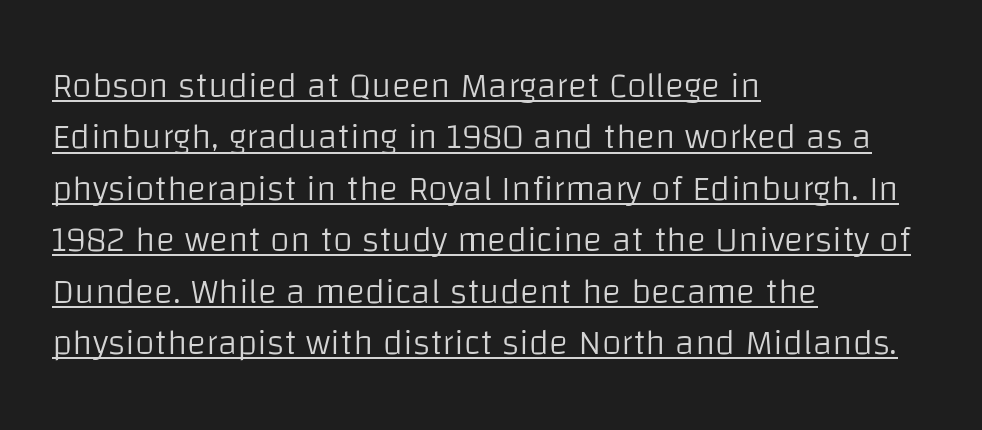
The face used here is proportionally spaced, like ordinary book or web type. Unlike a traditional serif, this face leaves its strokes unadorned. Each line of the rendering has a horizontal stroke beneath the glyphs. One glance says typical: line gaps are just what's usual.
